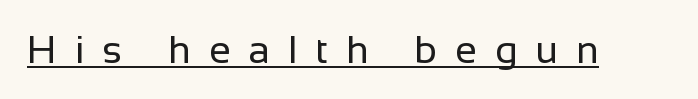
{"serif": "no", "italic": "no", "bold": "no", "weight": "regular", "width": "normal", "stroke_contrast": "low", "x_height": "medium", "monospaced": "no", "underline": "yes", "letter_spacing": "wide", "letter_spacing_em": 0.46, "glyph_px": 39}
